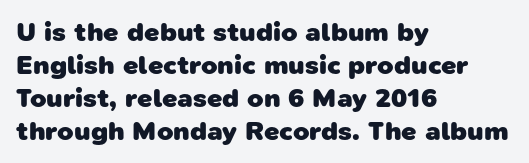
The typesetter chose a ragged-right arrangement here. Quick note: underline off. Here the glyphs are tracked normally, forming tight word shapes. On the weight axis this lands at bold, roughly 700.
